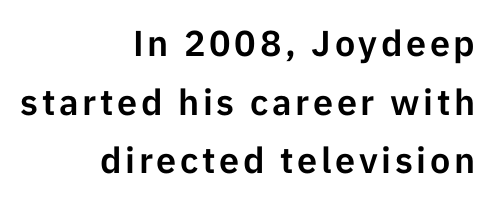
Regular leading. Lines of text with bare space underneath. Unlike italic type, these characters show no tilt at all. Spacing verdict: proportional, widths tailored to each character. The paragraph shown leans on its right margin. Stroke terminals: plain, sans-serif.
